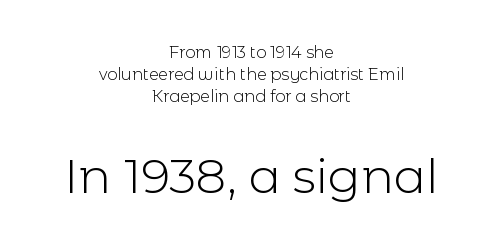
A student would call this center alignment; a typographer would say set centered. No chunkiness to these letters — they're not bold. Regular leading. Students, note that the glyphs here touch the page at normal intervals.
